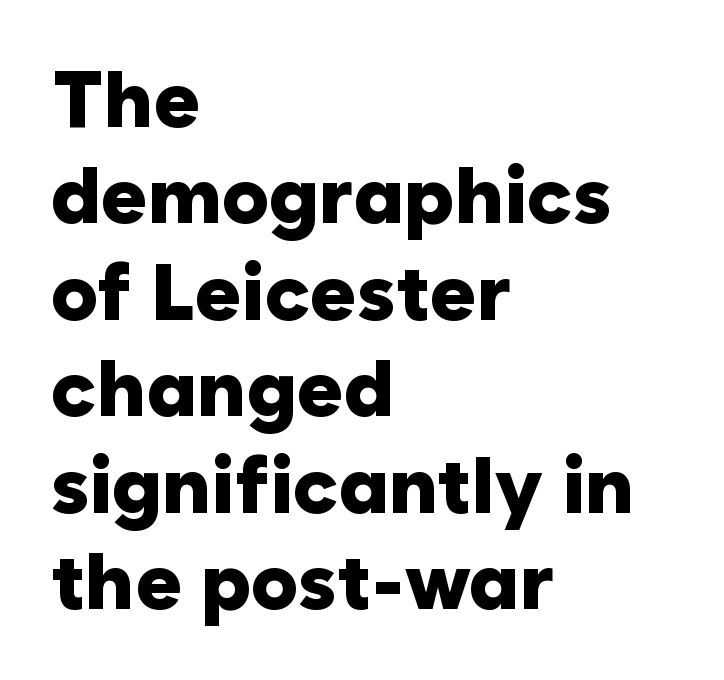
The image shows 79 px heavy sans-serif type, upright; set left-aligned, line spacing 1.22x, normal letter spacing, not underlined; low stroke contrast and a medium x-height.
